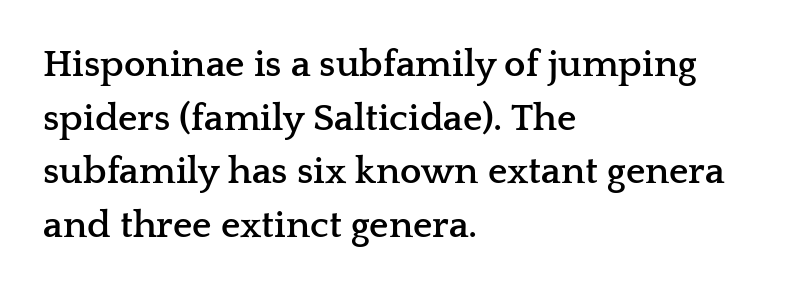
{"serif": "yes", "italic": "no", "bold": "yes", "weight": "semibold", "width": "wide", "stroke_contrast": "low", "x_height": "medium", "monospaced": "no", "underline": "no", "align": "left", "line_spacing": "normal", "line_spacing_ratio": 1.41, "letter_spacing": "normal", "letter_spacing_em": 0.0, "glyph_px": 38}
